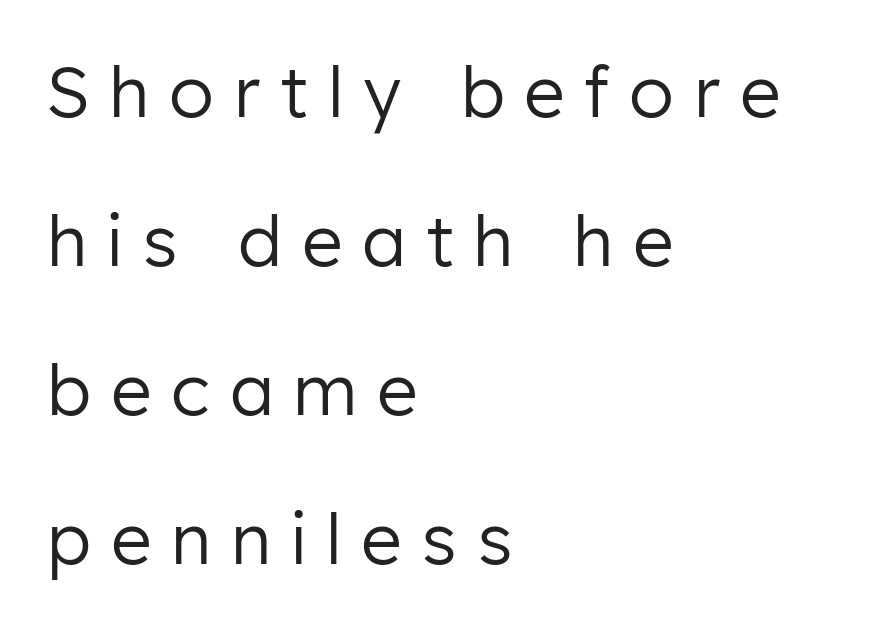
Q: Is the text bold? A: No.
Q: Is the text italic (slanted)? A: No, it is upright.
Q: Is the typeface a serif or a sans-serif typeface? A: Sans-serif.
Q: Is the text underlined? A: No.
Q: How is the paragraph aligned? A: Left-aligned.
Q: Is the spacing between letters normal or unusually wide? A: Unusually wide.
Q: Is the spacing between lines tight, normal or loose? A: Loose.
Q: Width (condensed, normal, or wide)? A: Normal.
Q: Stroke contrast? A: Low.
Q: x-height? A: Medium.
Q: Monospaced? A: No.
